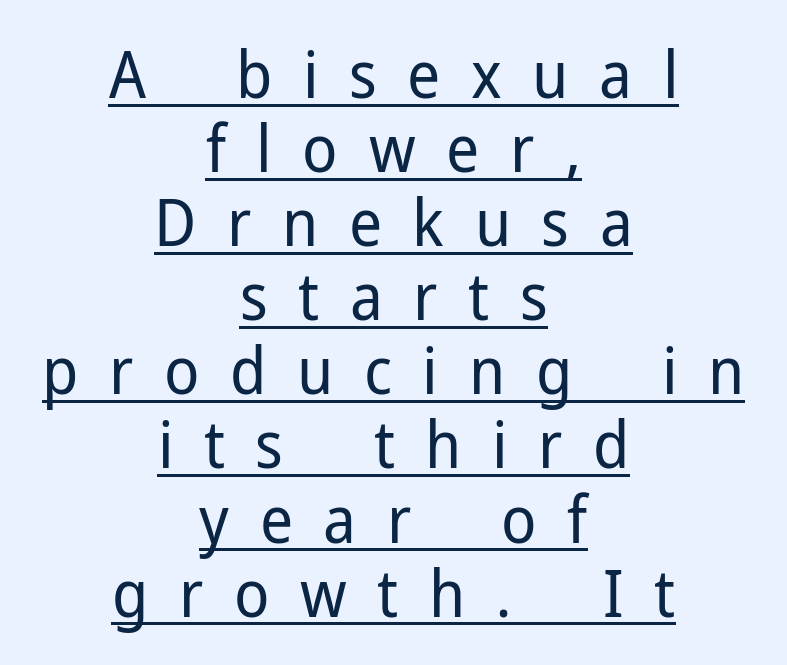
The image shows 65 px regular-weight sans-serif type, upright; set centered, tight line spacing (1.14x), unusually wide letter spacing (+0.47 em), underlined; low stroke contrast and a medium x-height.
